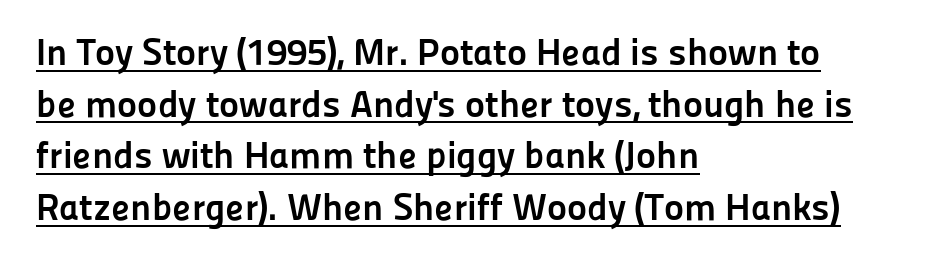
This sample has the flowing, uneven cadence of proportional lettering. Layout note: lines flush left. Ordinary non-slanted type is in use. Strong, thick strokes mark this as bold type.
